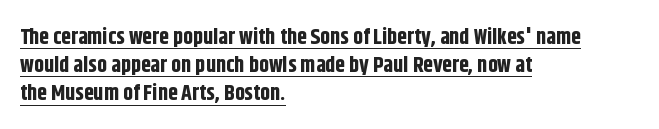
The glyphs have the mass of a bold cut. Ascenders rise straight up at ninety degrees. The letters sit at their default tracking, neither squeezed nor spread. Horizontal alignment here is leftward, the default for most running prose.
